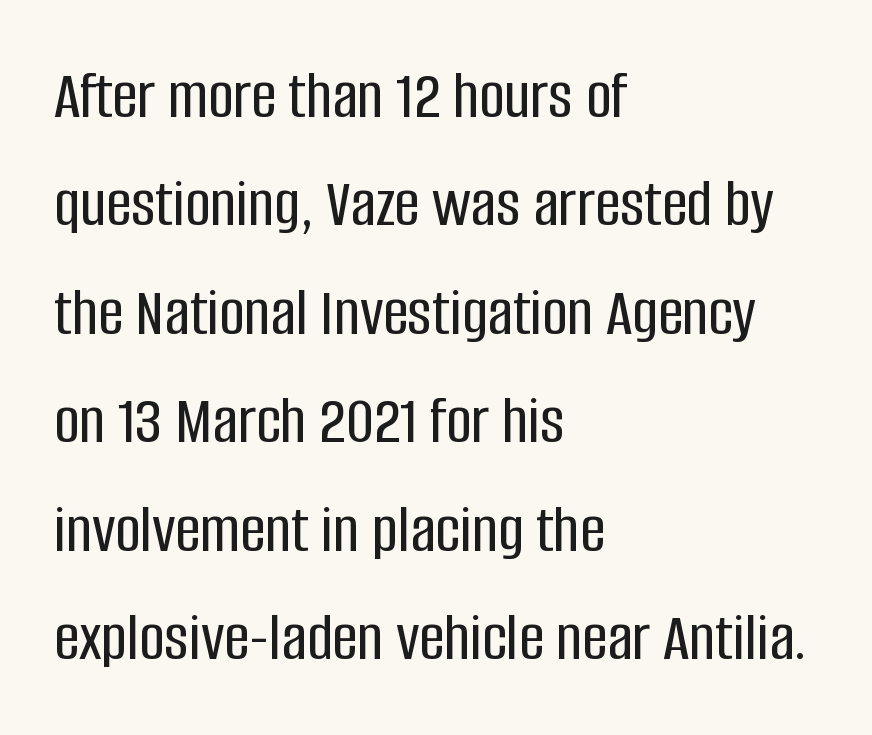
The image shows 70 px condensed sans-serif type, upright; set left-aligned, normal line spacing (1.55x), normal letter spacing, not underlined; low stroke contrast and a large x-height.
